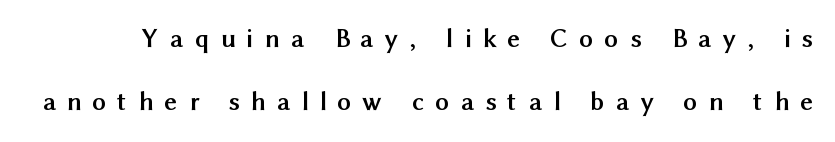
{"italic": "no", "bold": "yes", "underline": "no", "line_spacing": "loose", "line_spacing_ratio": 2.34, "letter_spacing": "wide", "letter_spacing_em": 0.43, "glyph_px": 27}
